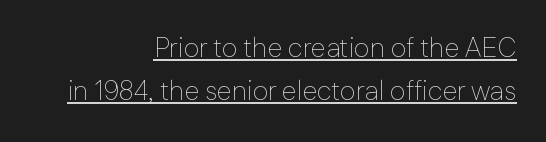
{"italic": "no", "bold": "no", "underline": "yes", "align": "right", "line_spacing": "normal", "line_spacing_ratio": 1.58, "letter_spacing": "normal", "letter_spacing_em": 0.0, "glyph_px": 27}
